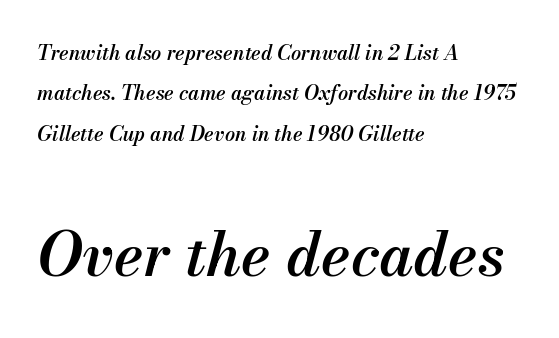
The whole block is typeset with a tilt. No word sits above an underline. The lines in this sample share a left origin and differ only in where they stop. Top chunk: small. Bottom chunk: large. Compared with an ordinary text face, these strokes are moderately heavier — a semibold. The letters sit at their default tracking, neither squeezed nor spread.
